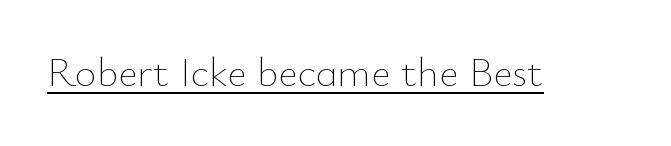
Q: Is the text bold? A: No.
Q: Is the text italic (slanted)? A: No, it is upright.
Q: Is the text underlined? A: Yes.
Q: Is the spacing between letters normal or unusually wide? A: Normal.
Q: Width (condensed, normal, or wide)? A: Normal.
Q: Stroke contrast? A: Low.
Q: x-height? A: Small.
Q: Monospaced? A: No.
